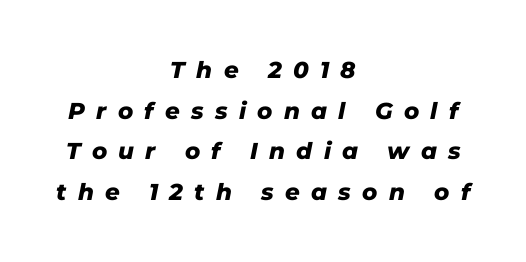
The glyphs have the mass of a bold cut. Compared with ordinary roman type, these characters are visibly tilted. Only glyphs here, with clear space below each row. Which margin do the lines hug? Neither — every line sits in the middle. Does extra space separate the letters? Yes, quite a lot of it.
